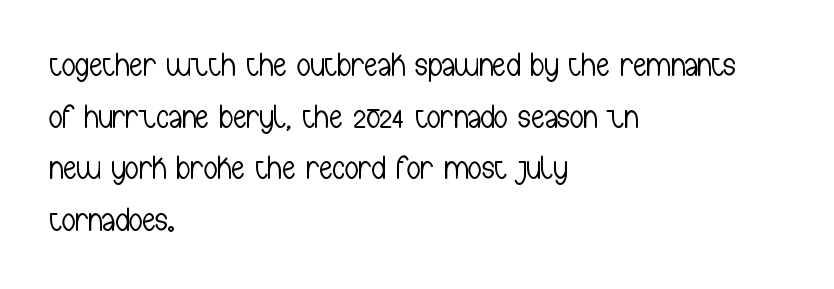
The image shows 34 px light, condensed sans-serif type, upright; set left-aligned, normal line spacing (1.52x), normal letter spacing, not underlined; low stroke contrast and a medium x-height.
